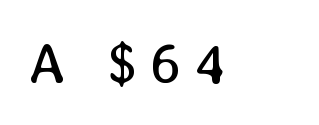
The image shows 57 px regular-weight type, upright; set unusually wide letter spacing (+0.22 em), not underlined; low stroke contrast and a medium x-height.
